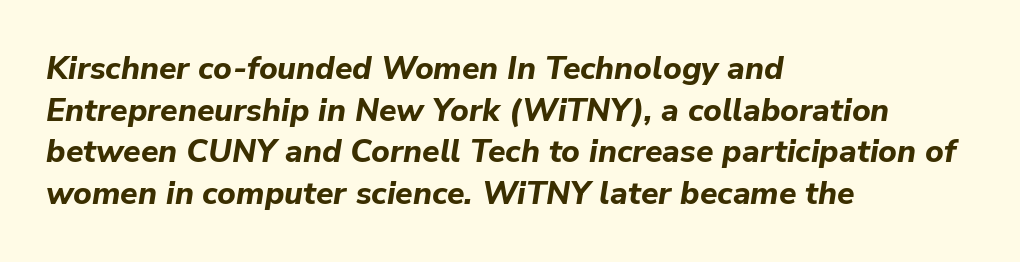
Q: Is the text bold? A: Yes.
Q: Is the text italic (slanted)? A: Yes, it leans right by about 9 degrees.
Q: Is the text underlined? A: No.
Q: How is the paragraph aligned? A: Left-aligned.
Q: Is the spacing between letters normal or unusually wide? A: Normal.
Q: Is the spacing between lines tight, normal or loose? A: Normal.
Q: Width (condensed, normal, or wide)? A: Normal.
Q: Stroke contrast? A: Low.
Q: x-height? A: Medium.
Q: Monospaced? A: No.
